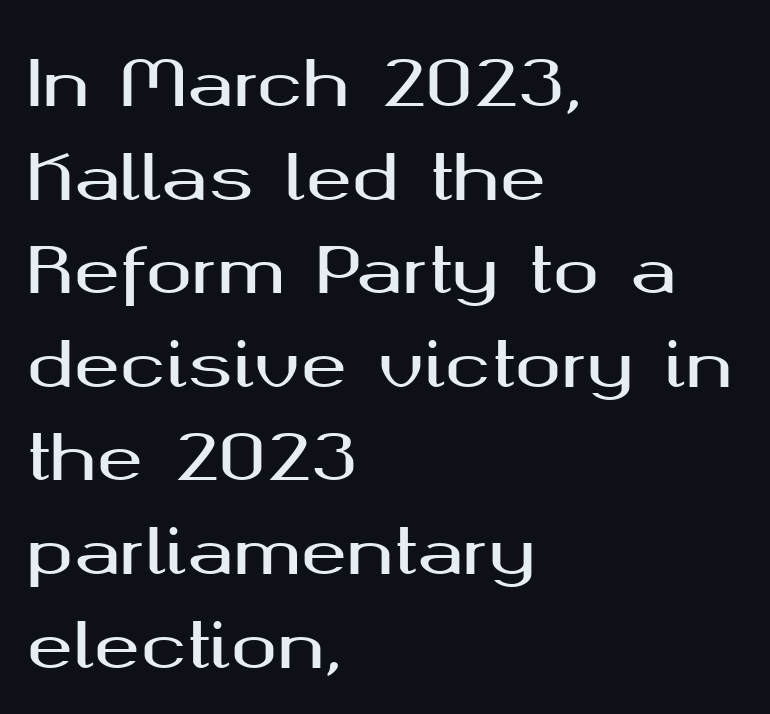
{"serif": "no", "italic": "no", "width": "wide", "stroke_contrast": "medium", "x_height": "medium", "monospaced": "no", "underline": "no", "align": "left", "line_spacing": "normal", "line_spacing_ratio": 1.51, "letter_spacing": "normal", "letter_spacing_em": 0.0, "glyph_px": 62}
